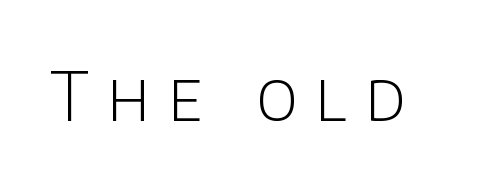
Q: Is the text bold? A: No.
Q: Is the text italic (slanted)? A: No, it is upright.
Q: Is the typeface a serif or a sans-serif typeface? A: Sans-serif.
Q: Is the text underlined? A: No.
Q: Is the spacing between letters normal or unusually wide? A: Unusually wide.
Q: Width (condensed, normal, or wide)? A: Normal.
Q: Stroke contrast? A: Low.
Q: x-height? A: Large.
Q: Monospaced? A: No.
